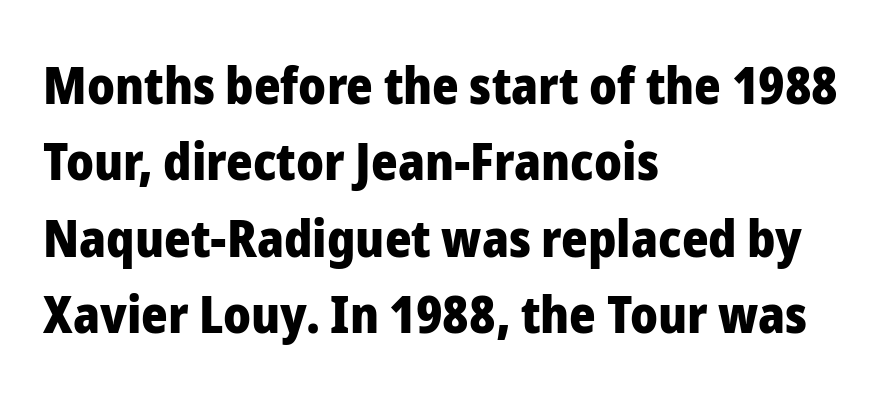
The image shows 51 px heavy sans-serif type, upright; set left-aligned, normal line spacing (1.5x), normal letter spacing, not underlined; low stroke contrast and a medium x-height.
